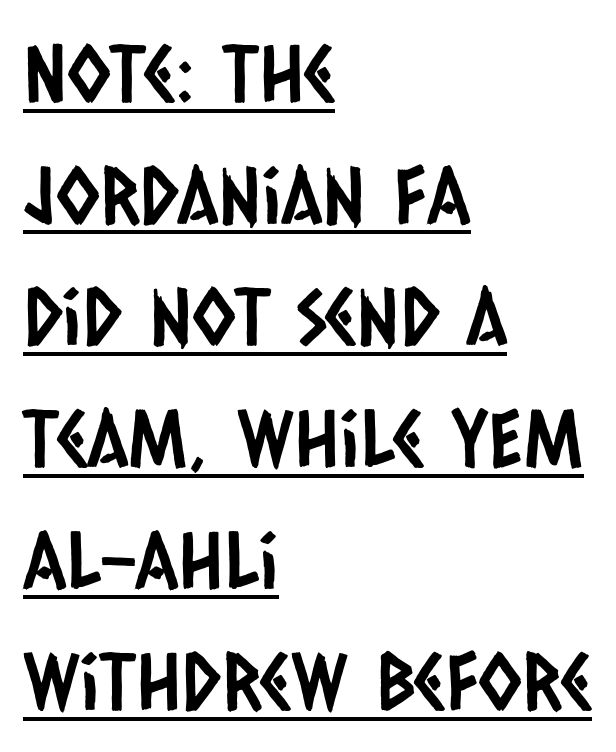
The image shows 79 px condensed sans-serif type; set left-aligned, normal line spacing (1.54x), normal letter spacing, underlined; low stroke contrast and a large x-height.
